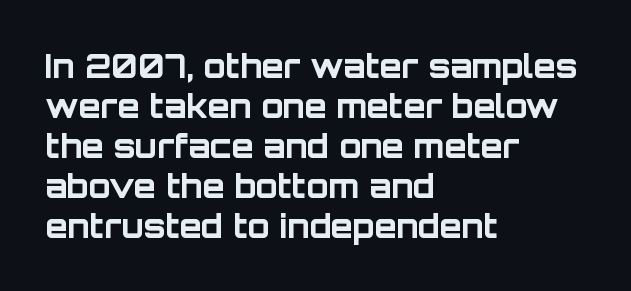
It's the straight-up-and-down kind of type. Letters rest on an invisible, unmarked baseline. Note: no serifs on the glyphs. These lines are rendered in a variable-pitch font.
